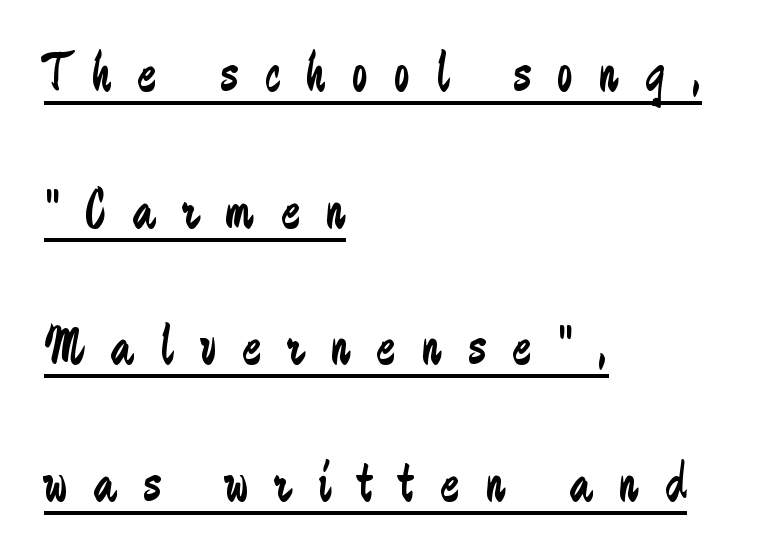
{"serif": "no", "bold": "no", "weight": "regular", "width": "condensed", "stroke_contrast": "low", "x_height": "medium", "monospaced": "no", "underline": "yes", "align": "left", "line_spacing": "loose", "line_spacing_ratio": 2.44, "letter_spacing": "wide", "letter_spacing_em": 0.47, "glyph_px": 56}
